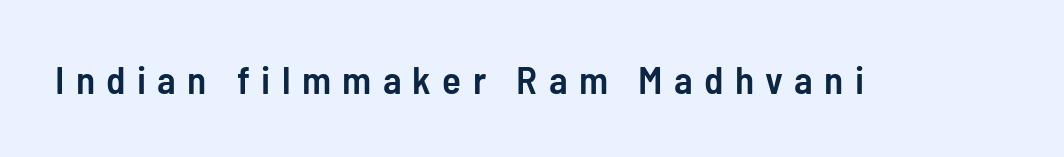
Q: Is the text bold? A: Semi-bold.
Q: Is the text italic (slanted)? A: No, it is upright.
Q: Is the typeface a serif or a sans-serif typeface? A: Sans-serif.
Q: Is the text underlined? A: No.
Q: Is the spacing between letters normal or unusually wide? A: Unusually wide.
Q: Width (condensed, normal, or wide)? A: Condensed.
Q: Stroke contrast? A: Low.
Q: x-height? A: Medium.
Q: Monospaced? A: No.
